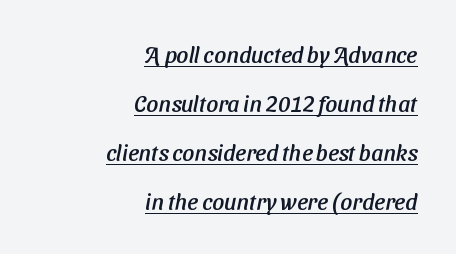
{"underline": "yes", "align": "right", "line_spacing": "loose", "line_spacing_ratio": 2.13, "letter_spacing": "normal", "letter_spacing_em": 0.0, "glyph_px": 23}
